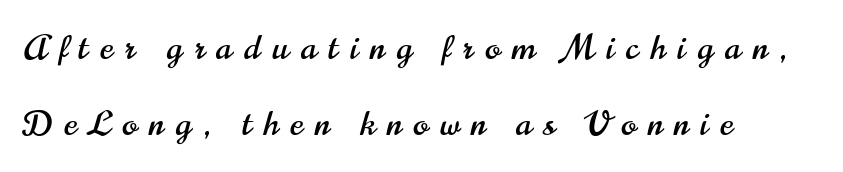
The glyphs are unaccompanied by any horizontal stroke below them. I'd call this a sans setting — the letters go barefoot. The letters advance in unequal steps, a hallmark of proportional type. Quick note: interline space is abundant.
